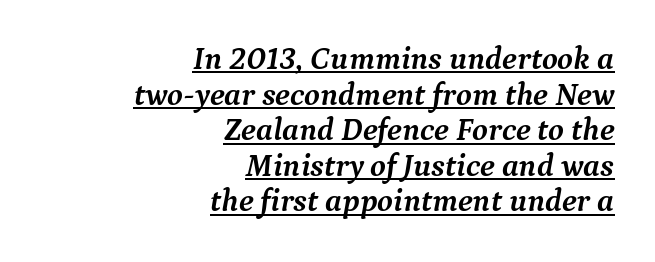
Q: Is the text bold? A: Yes.
Q: Is the text italic (slanted)? A: Yes, it leans right by about 9 degrees.
Q: Is the typeface a serif or a sans-serif typeface? A: Serif.
Q: Is the text underlined? A: Yes.
Q: How is the paragraph aligned? A: Right-aligned.
Q: Is the spacing between letters normal or unusually wide? A: Normal.
Q: Is the spacing between lines tight, normal or loose? A: Tight.
Q: Width (condensed, normal, or wide)? A: Normal.
Q: Stroke contrast? A: Medium.
Q: x-height? A: Medium.
Q: Monospaced? A: No.
